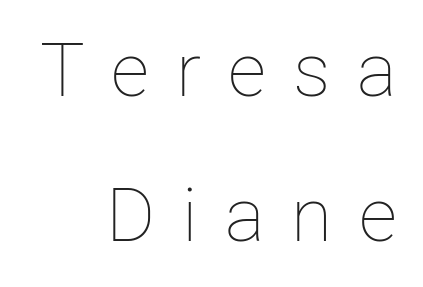
{"italic": "no", "bold": "no", "weight": "thin", "width": "normal", "stroke_contrast": "low", "x_height": "medium", "monospaced": "no", "underline": "no", "align": "right", "line_spacing": "loose", "line_spacing_ratio": 1.94, "letter_spacing": "wide", "letter_spacing_em": 0.36, "glyph_px": 75}
